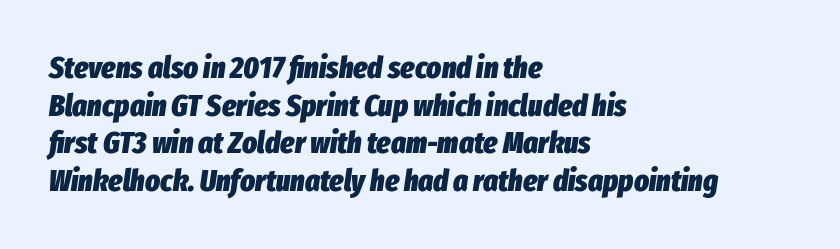
Q: Is the text bold? A: Yes.
Q: Is the text italic (slanted)? A: Yes, it leans right by about 8 degrees.
Q: Is the text underlined? A: No.
Q: How is the paragraph aligned? A: Left-aligned.
Q: Is the spacing between letters normal or unusually wide? A: Normal.
Q: Width (condensed, normal, or wide)? A: Condensed.
Q: Stroke contrast? A: Low.
Q: x-height? A: Medium.
Q: Monospaced? A: No.
